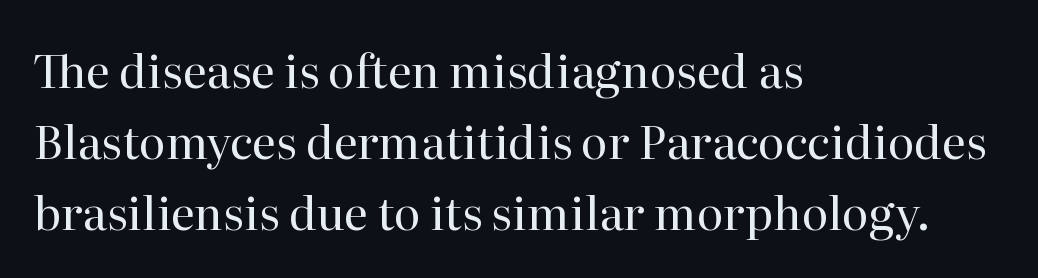
Q: Is the text bold? A: No.
Q: Is the text italic (slanted)? A: No, it is upright.
Q: Is the typeface a serif or a sans-serif typeface? A: Serif.
Q: Is the text underlined? A: No.
Q: How is the paragraph aligned? A: Left-aligned.
Q: Is the spacing between letters normal or unusually wide? A: Normal.
Q: Is the spacing between lines tight, normal or loose? A: Normal.
Q: Width (condensed, normal, or wide)? A: Normal.
Q: Stroke contrast? A: High.
Q: x-height? A: Medium.
Q: Monospaced? A: No.
